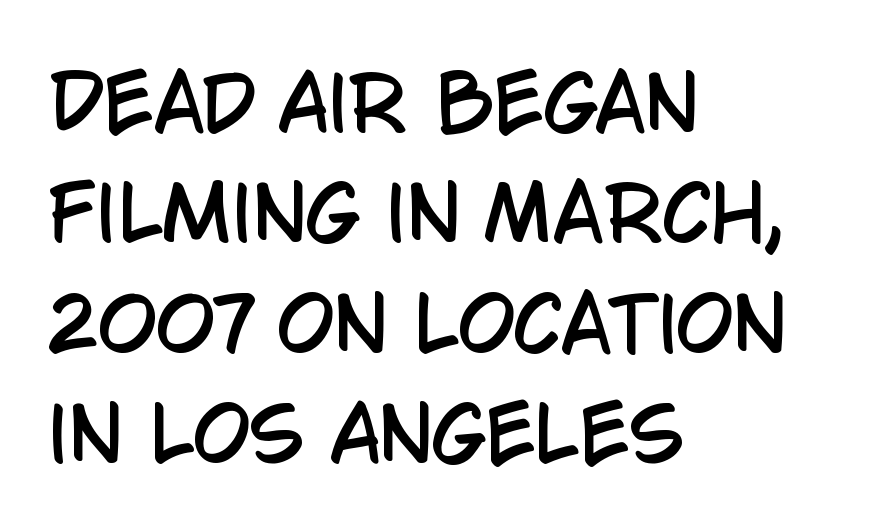
Q: Is the text italic (slanted)? A: No, it is upright.
Q: Is the typeface a serif or a sans-serif typeface? A: Sans-serif.
Q: Is the text underlined? A: No.
Q: How is the paragraph aligned? A: Left-aligned.
Q: Is the spacing between letters normal or unusually wide? A: Normal.
Q: Is the spacing between lines tight, normal or loose? A: Normal.
Q: Width (condensed, normal, or wide)? A: Condensed.
Q: Stroke contrast? A: Low.
Q: x-height? A: Large.
Q: Monospaced? A: No.
